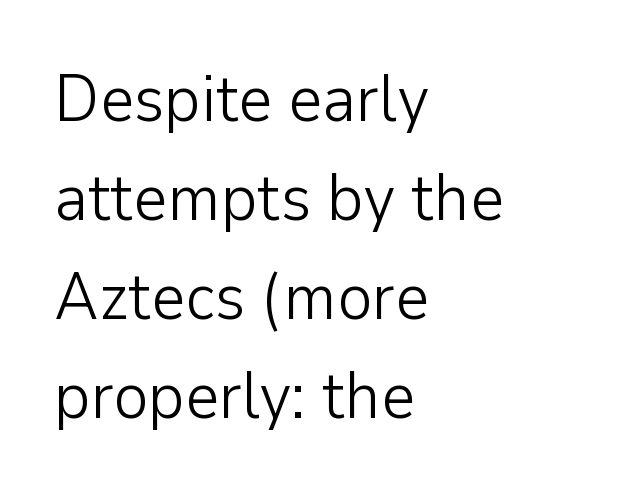
{"serif": "no", "italic": "no", "bold": "no", "weight": "light", "width": "normal", "stroke_contrast": "low", "x_height": "medium", "monospaced": "no", "underline": "no", "align": "left", "line_spacing": "normal", "line_spacing_ratio": 1.5, "letter_spacing": "normal", "letter_spacing_em": 0.0, "glyph_px": 66}
